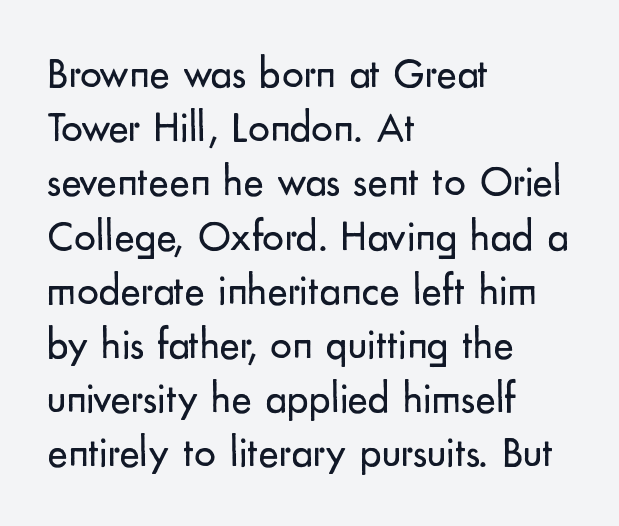
The image shows 43 px regular-weight sans-serif type, upright; set left-aligned, normal line spacing (1.26x), normal letter spacing, not underlined; low stroke contrast and a small x-height.
